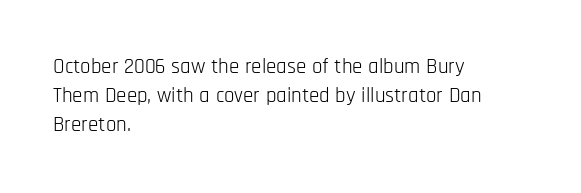
Tracking here is standard; glyphs follow each other at the usual distance. Heft: none added — not bold. These lines are set flush left with a ragged right edge. The letters stand straight up with perfectly vertical stems. Has an underline been added? It has not.
